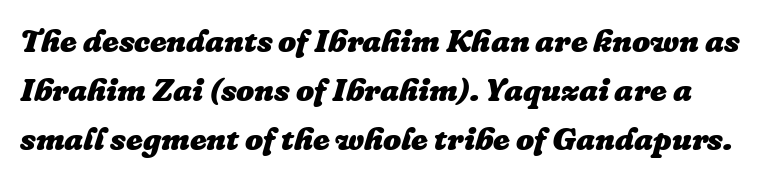
What weight is shown? A full bold with thick strokes. The passage shown leans; its letterforms are oblique. Students, note that the glyphs here touch the page at normal intervals. You could not count columns in this text — the font is proportionally spaced. The strip under each line holds only bare page. This sample keeps an unexceptional amount of space between lines.
